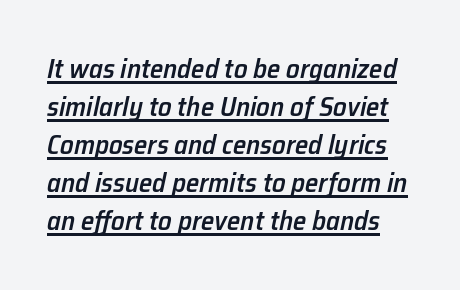
The line-height multiplier appears to be the usual default. The rendering applies a slant to the glyphs. Nothing unusual about the tracking: characters are spaced as the font intends. Strokes here are thickened, but only to semibold level.
